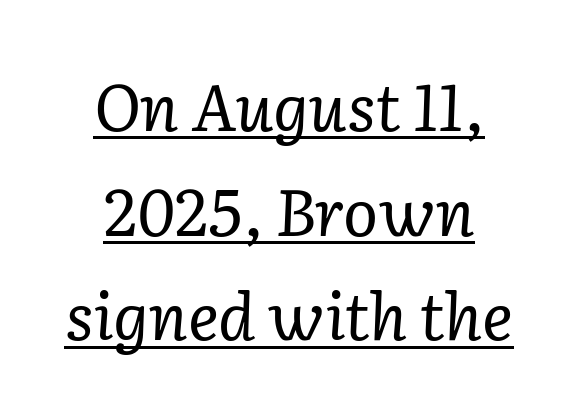
Q: Is the text bold? A: No.
Q: Is the text italic (slanted)? A: Yes, it leans right by about 2 degrees.
Q: Is the typeface a serif or a sans-serif typeface? A: Serif.
Q: Is the text underlined? A: Yes.
Q: How is the paragraph aligned? A: Centered.
Q: Is the spacing between letters normal or unusually wide? A: Normal.
Q: Is the spacing between lines tight, normal or loose? A: Normal.
Q: Width (condensed, normal, or wide)? A: Normal.
Q: Stroke contrast? A: Low.
Q: x-height? A: Medium.
Q: Monospaced? A: No.
